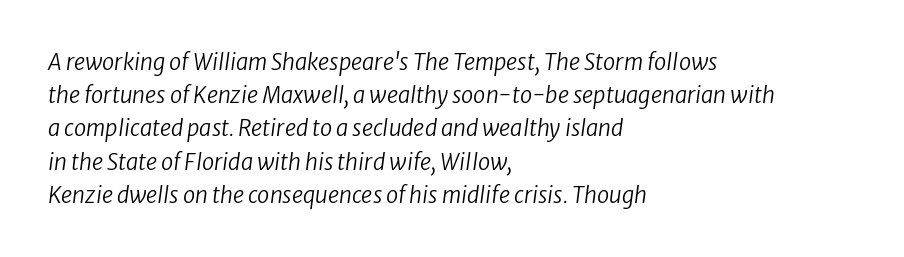
The lines in this sample share a left origin and differ only in where they stop. Default kerning and tracking; the words read as compact shapes. The passage shown stacks its lines at a standard gap. Weight: regular or lighter.
